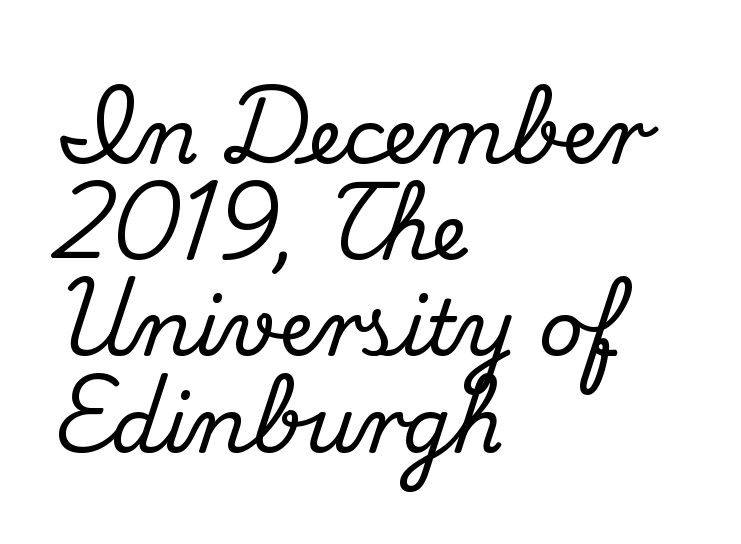
Q: Is the text italic (slanted)? A: Yes.
Q: Is the typeface a serif or a sans-serif typeface? A: Serif.
Q: Is the text underlined? A: No.
Q: How is the paragraph aligned? A: Left-aligned.
Q: Is the spacing between letters normal or unusually wide? A: Normal.
Q: Is the spacing between lines tight, normal or loose? A: Normal.
Q: Width (condensed, normal, or wide)? A: Normal.
Q: Stroke contrast? A: Medium.
Q: x-height? A: Small.
Q: Monospaced? A: No.
